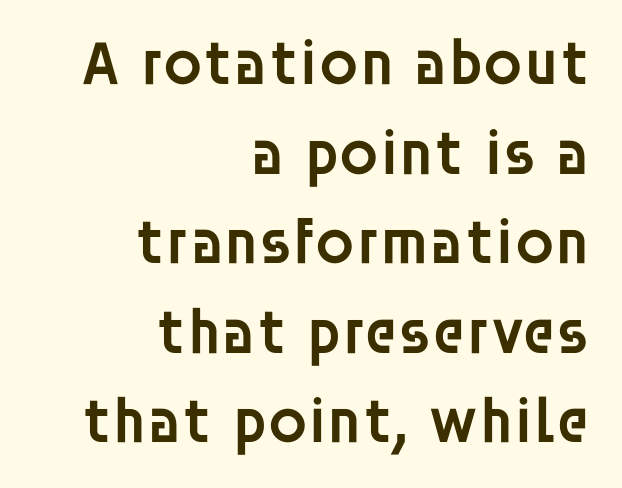
{"serif": "no", "italic": "no", "bold": "semi", "weight": "semibold", "width": "normal", "stroke_contrast": "low", "x_height": "large", "monospaced": "no", "underline": "no", "align": "right", "line_spacing": "normal", "line_spacing_ratio": 1.4, "letter_spacing": "normal", "letter_spacing_em": 0.0, "glyph_px": 64}
